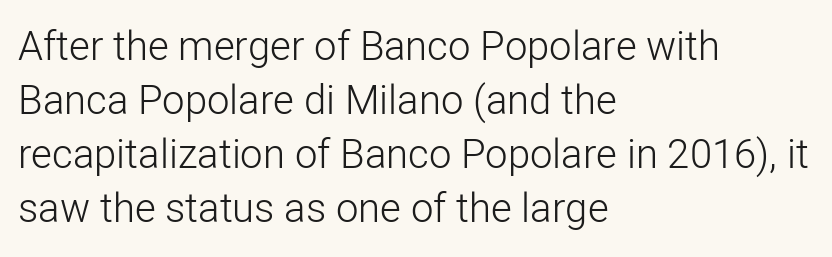
The image shows 40 px light sans-serif type, upright; set left-aligned, normal line spacing (1.35x), normal letter spacing, not underlined; low stroke contrast and a medium x-height.
